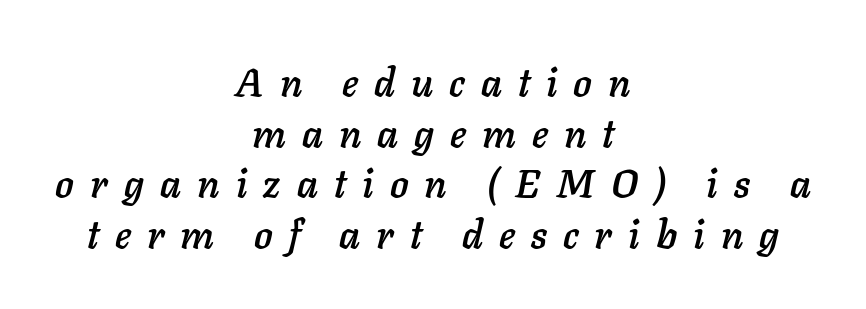
{"italic": "yes", "lean": "right", "slant_degrees": 11, "width": "normal", "stroke_contrast": "low", "x_height": "medium", "monospaced": "no", "underline": "no", "align": "center", "line_spacing": "normal", "line_spacing_ratio": 1.3, "letter_spacing": "wide", "letter_spacing_em": 0.41, "glyph_px": 39}
